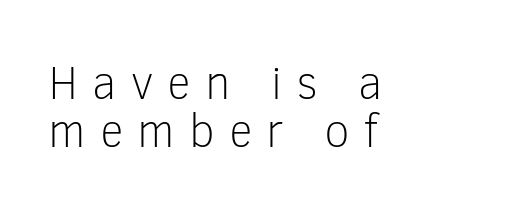
The image shows 47 px light sans-serif type, upright; set left-aligned, tight line spacing (1.02x), unusually wide letter spacing (+0.3 em), not underlined; low stroke contrast and a medium x-height.
